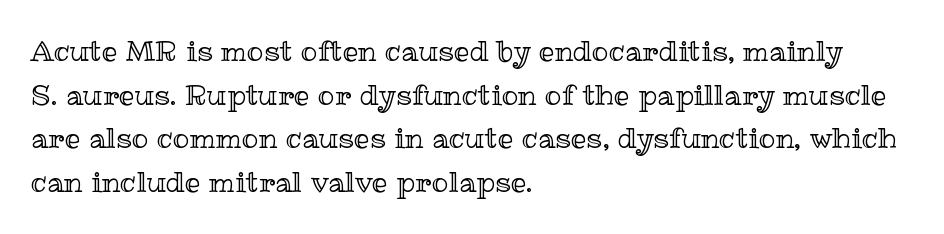
Here the glyphs are tracked normally, forming tight word shapes. Nobody drew a line under any word here. Think of a printed novel: that variable character pitch is what you see here. Reading down the column, the eye jumps a familiar distance to each next line.
